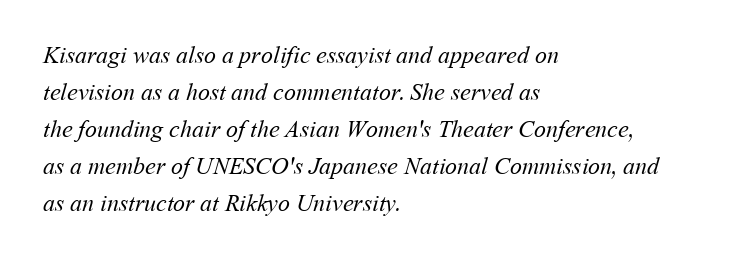
{"bold": "no", "underline": "no", "align": "left", "line_spacing": "normal", "line_spacing_ratio": 1.54, "letter_spacing": "normal", "letter_spacing_em": 0.0, "glyph_px": 24}
